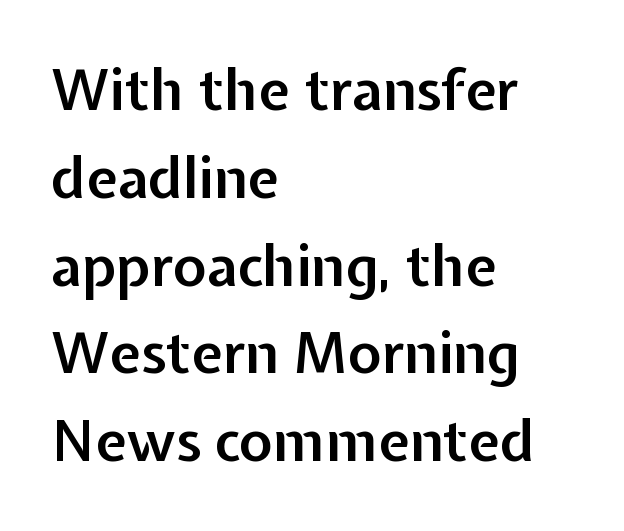
{"serif": "no", "italic": "no", "bold": "semi", "weight": "semibold", "width": "normal", "stroke_contrast": "low", "x_height": "medium", "monospaced": "no", "underline": "no", "align": "left", "line_spacing": "normal", "line_spacing_ratio": 1.54, "letter_spacing": "normal", "letter_spacing_em": 0.0, "glyph_px": 57}
